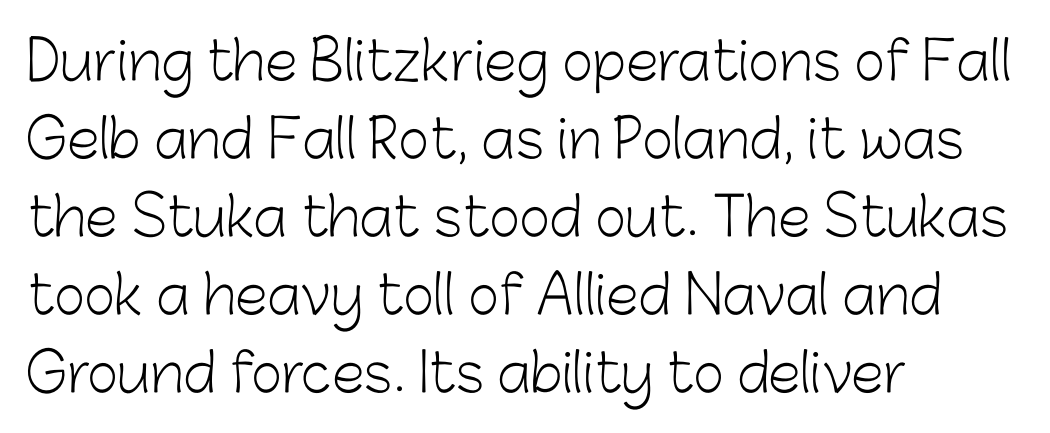
Note the varied advance widths — an 'i' is clearly narrower than an 'm'. The weight would be labelled regular, book, light, or lighter still. Horizontal alignment here is leftward, the default for most running prose. Underlining? Definitely not there. Compared with typical body copy, the letter spacing here is the same. The lettering stays uniformly vertical, giving the passage a roman look.
